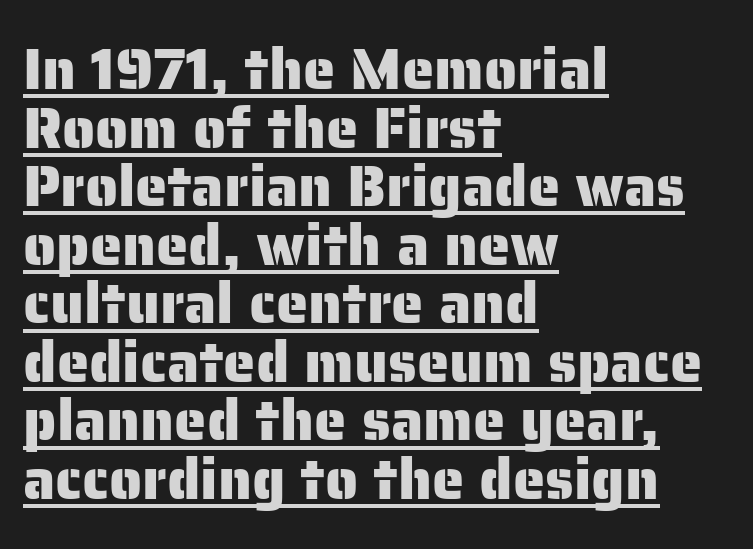
Q: Is the text italic (slanted)? A: No, it is upright.
Q: Is the typeface a serif or a sans-serif typeface? A: Sans-serif.
Q: Is the text underlined? A: Yes.
Q: How is the paragraph aligned? A: Left-aligned.
Q: Is the spacing between letters normal or unusually wide? A: Normal.
Q: Is the spacing between lines tight, normal or loose? A: Tight.
Q: Width (condensed, normal, or wide)? A: Normal.
Q: Stroke contrast? A: Low.
Q: x-height? A: Medium.
Q: Monospaced? A: No.
